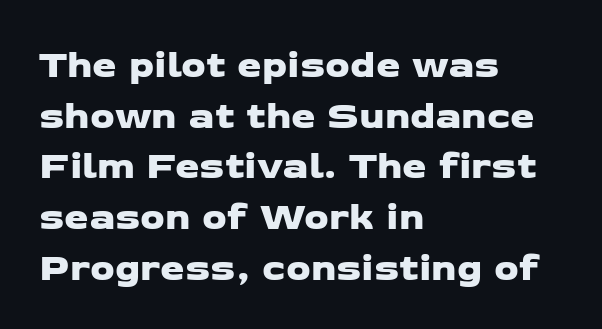
The image shows 39 px wide sans-serif type; set left-aligned, normal line spacing (1.3x), normal letter spacing, not underlined; low stroke contrast and a medium x-height.
